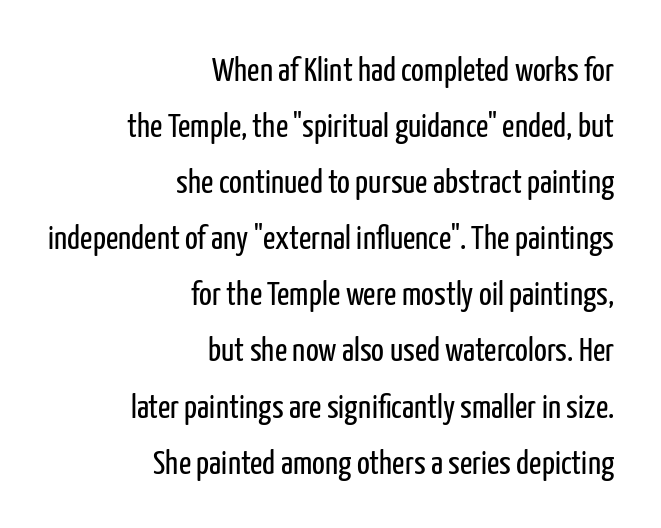
{"serif": "no", "italic": "no", "bold": "no", "weight": "regular", "width": "condensed", "stroke_contrast": "low", "x_height": "medium", "monospaced": "no", "underline": "no", "align": "right", "line_spacing": "normal", "line_spacing_ratio": 1.65, "letter_spacing": "normal", "letter_spacing_em": 0.0, "glyph_px": 34}
